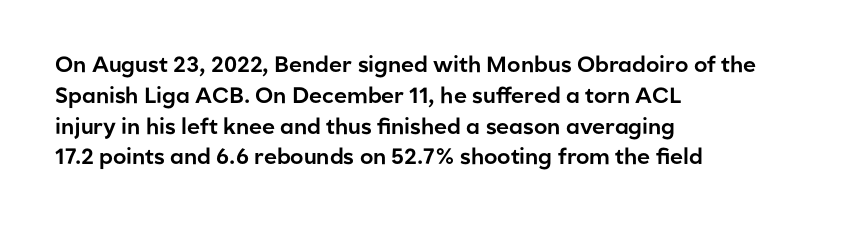
The image shows 22 px text type, upright; set left-aligned, normal line spacing (1.4x), normal letter spacing, not underlined.
